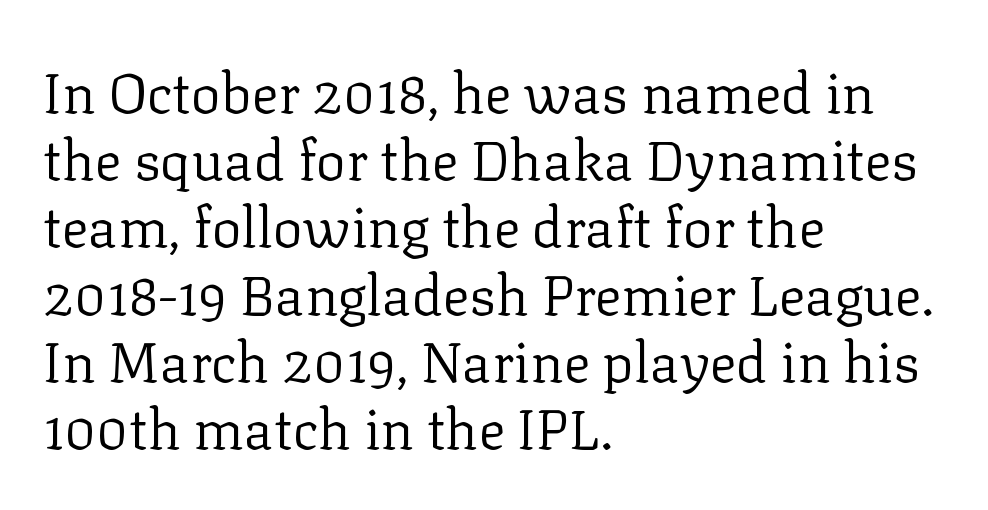
Here the glyphs are tracked normally, forming tight word shapes. Is this a fixed-width face? No — the glyphs have proportional, varying widths. Just letters on the line, the space beneath them empty. Stems and bowls with no extra thickness — not bold. The axis of the letterforms is exactly vertical. This sample is left-justified, so line endings fall wherever the words run out.
